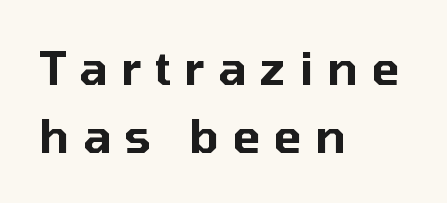
{"serif": "no", "italic": "no", "width": "normal", "stroke_contrast": "low", "x_height": "medium", "monospaced": "no", "underline": "no", "align": "left", "line_spacing": "normal", "line_spacing_ratio": 1.48, "letter_spacing": "wide", "letter_spacing_em": 0.29, "glyph_px": 46}
